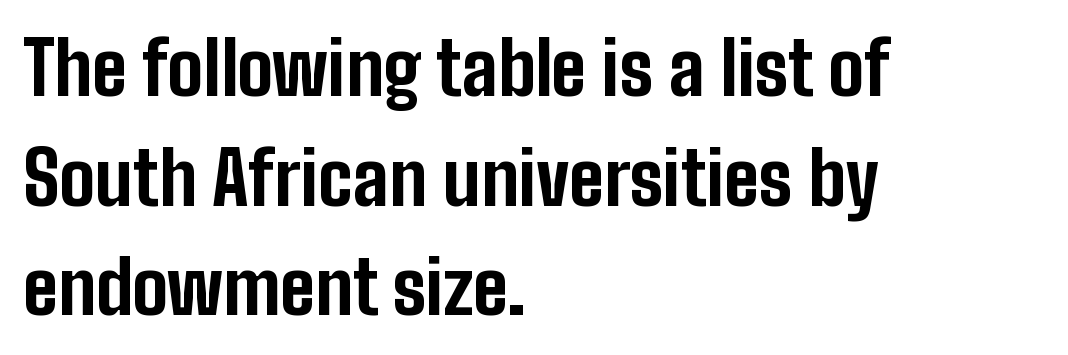
The zone under the glyphs is completely vacant. To sum up the face: it is a sans, with no serifs. Thick stems and heavy bowls — unmistakably bold. These lines stack with their left ends in a neat column.
